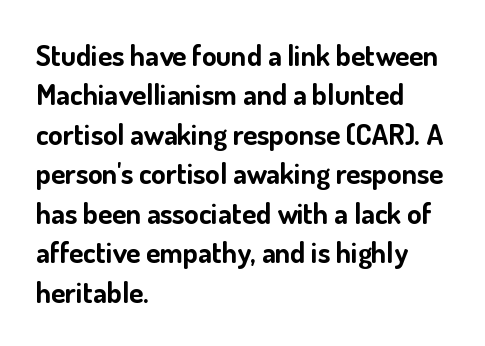
The image shows 29 px bold sans-serif type, upright; set left-aligned, normal line spacing (1.36x), normal letter spacing, not underlined; low stroke contrast and a small x-height.
